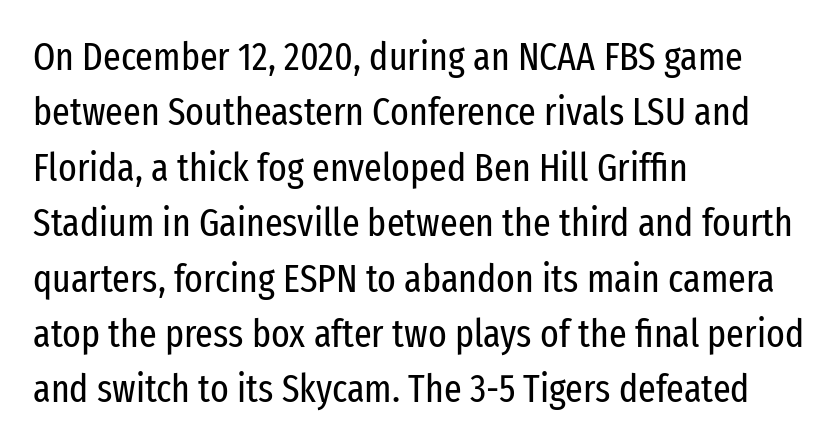
The image shows 39 px regular-weight, condensed sans-serif type, upright; set left-aligned, normal line spacing (1.42x), normal letter spacing, not underlined; low stroke contrast and a medium x-height.
